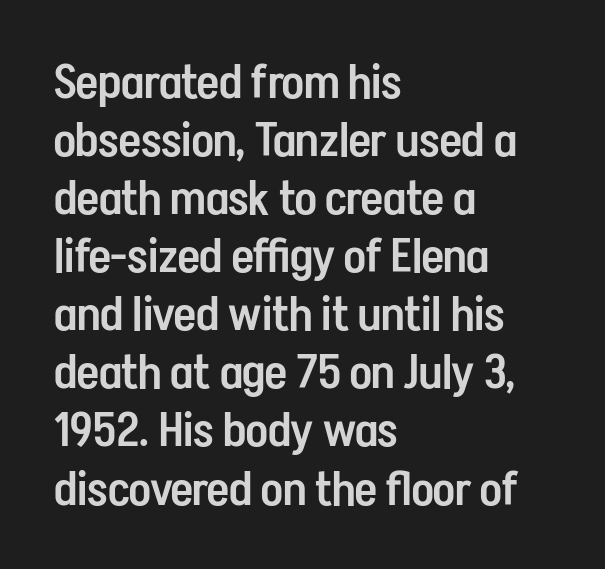
{"serif": "no", "italic": "no", "bold": "semi", "weight": "semibold", "width": "condensed", "stroke_contrast": "low", "x_height": "medium", "monospaced": "no", "underline": "no", "align": "left", "line_spacing_ratio": 1.21, "letter_spacing": "normal", "letter_spacing_em": 0.0, "glyph_px": 48}
